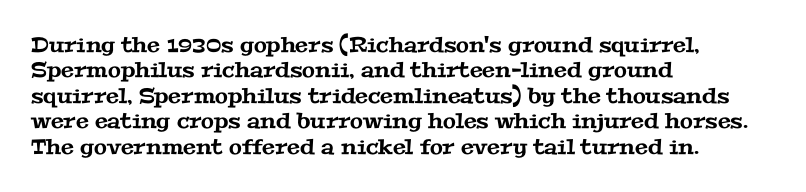
The image shows 21 px text type; set left-aligned, line spacing 1.21x, normal letter spacing, not underlined.
